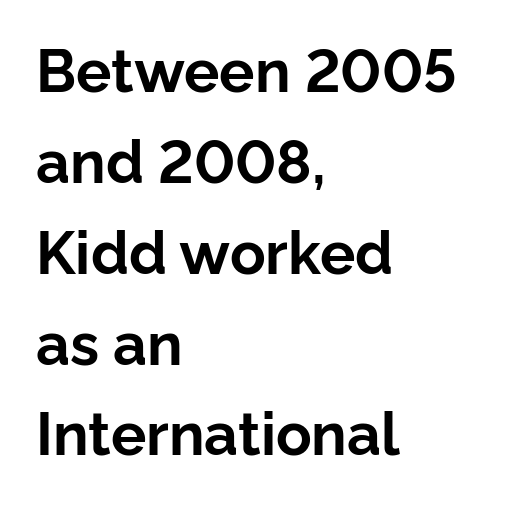
How are the letters spaced? Ordinarily, with no added tracking. The lettering holds an erect, upright posture throughout. Bold? Absolutely — the strokes are thick and heavy. Any mark beneath the type? The region is blank. The lines in this sample share a left origin and differ only in where they stop. A typesetter would label this face a sans.
